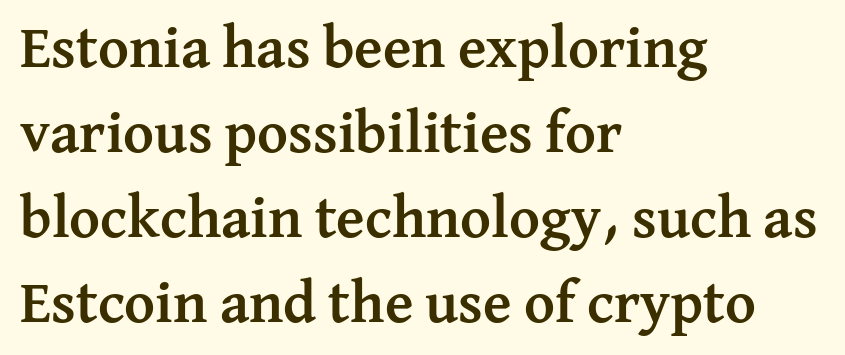
The image shows 59 px semibold serif type, upright; set left-aligned, normal line spacing (1.44x), normal letter spacing, not underlined; medium stroke contrast and a medium x-height.
